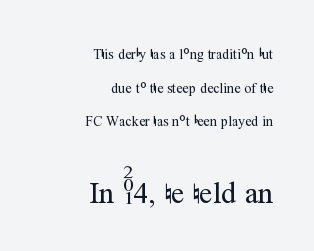
Q: Is the text bold? A: No.
Q: Is the text italic (slanted)? A: No, it is upright.
Q: Is the typeface a serif or a sans-serif typeface? A: Serif.
Q: Is the text underlined? A: No.
Q: How is the paragraph aligned? A: Right-aligned.
Q: Is the spacing between letters normal or unusually wide? A: Normal.
Q: Is the spacing between lines tight, normal or loose? A: Loose.
Q: Which block of text is set in a larger size, the first (top) or the second (bottom)? A: The second (bottom) one.
Q: Width (condensed, normal, or wide)? A: Normal.
Q: Stroke contrast? A: Medium.
Q: x-height? A: Medium.
Q: Monospaced? A: No.
